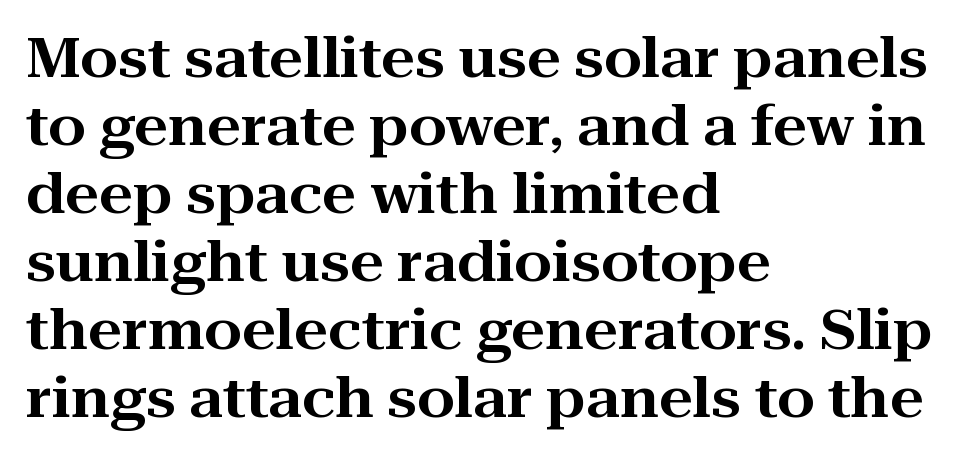
The axis of the letterforms is exactly vertical. How are the letters spaced? Ordinarily, with no added tracking. Note: serifs present on the glyphs. A typesetter would call this proportional, since set widths differ per character. Has an underline been added? It has not. Rows of type keep a routine distance in the vertical direction.
